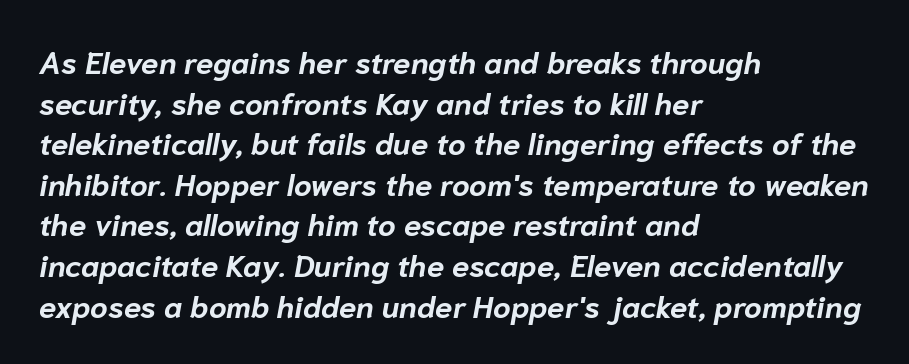
Q: Is the text bold? A: Yes.
Q: Is the text italic (slanted)? A: Yes, it leans right by about 10 degrees.
Q: Is the text underlined? A: No.
Q: How is the paragraph aligned? A: Left-aligned.
Q: Is the spacing between letters normal or unusually wide? A: Normal.
Q: Is the spacing between lines tight, normal or loose? A: Normal.
Q: Width (condensed, normal, or wide)? A: Normal.
Q: Stroke contrast? A: Low.
Q: x-height? A: Medium.
Q: Monospaced? A: No.
